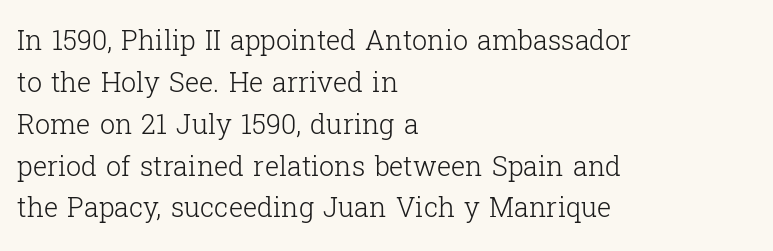
{"italic": "no", "bold": "no", "underline": "no", "align": "left", "line_spacing": "normal", "line_spacing_ratio": 1.55, "letter_spacing": "normal", "letter_spacing_em": 0.0, "glyph_px": 27}
